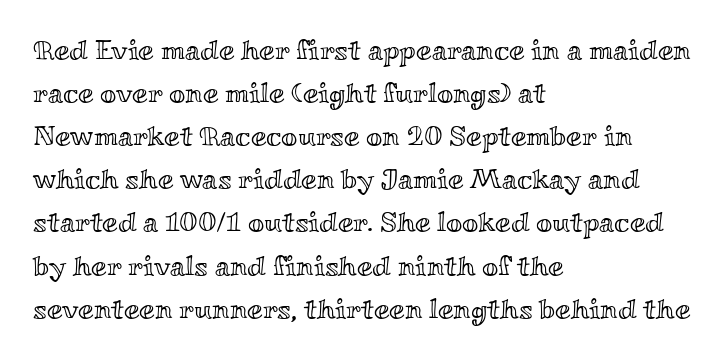
Visually the block forms a straight wall on the left and a jagged coastline on the right. This sample has the flowing, uneven cadence of proportional lettering. Letters rest on an invisible, unmarked baseline. Every character sits straight up, as roman type does.
